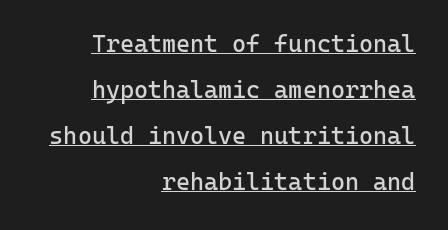
The image shows 24 px text type, upright; set right-aligned, loose line spacing (1.92x), normal letter spacing, underlined.
